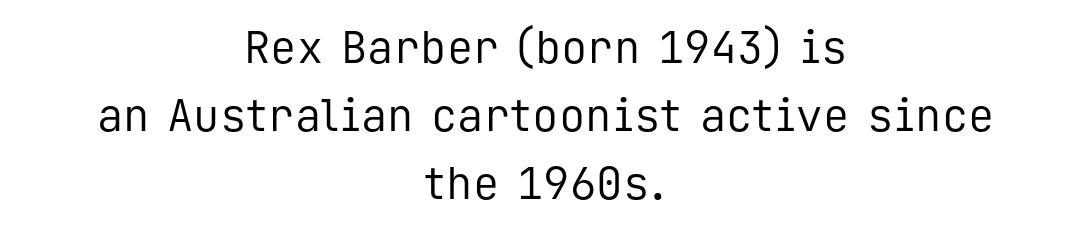
{"serif": "no", "italic": "no", "bold": "no", "weight": "regular", "width": "normal", "stroke_contrast": "low", "x_height": "medium", "monospaced": "yes", "underline": "no", "align": "center", "line_spacing": "normal", "line_spacing_ratio": 1.55, "letter_spacing": "normal", "letter_spacing_em": 0.0, "glyph_px": 44}
